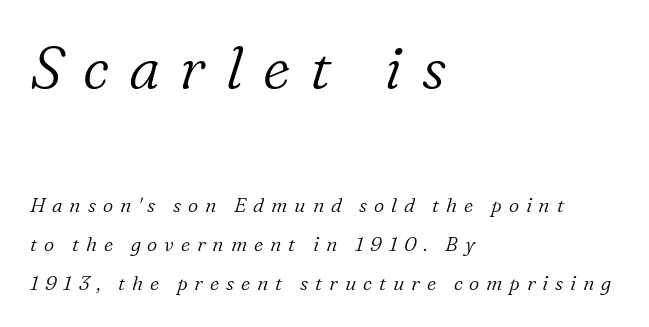
{"serif": "yes", "italic": "yes", "lean": "right", "slant_degrees": 16, "bold": "no", "weight": "light", "width": "normal", "stroke_contrast": "low", "x_height": "medium", "monospaced": "no", "underline": "no", "align": "left", "line_spacing": "loose", "line_spacing_ratio": 1.95, "letter_spacing": "wide", "letter_spacing_em": 0.34, "larger_block": "first", "size_ratio": 2.95, "glyph_px": 59}
